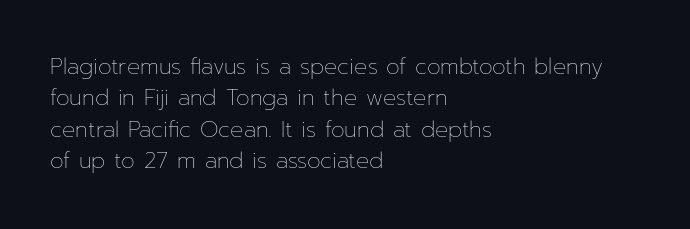
The image shows 22 px text type, upright; set left-aligned, normal line spacing (1.43x), normal letter spacing, not underlined.
